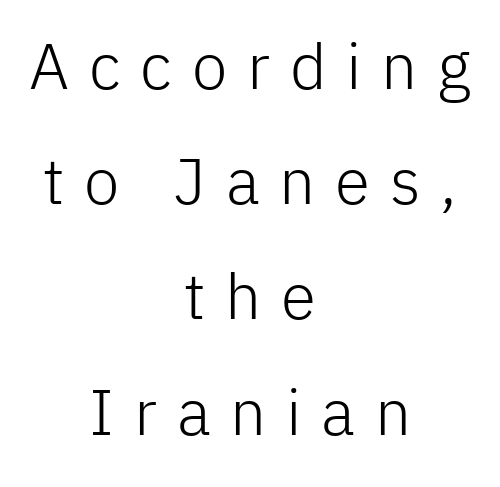
Q: Is the text bold? A: No.
Q: Is the text italic (slanted)? A: No, it is upright.
Q: Is the typeface a serif or a sans-serif typeface? A: Sans-serif.
Q: Is the text underlined? A: No.
Q: How is the paragraph aligned? A: Centered.
Q: Is the spacing between letters normal or unusually wide? A: Unusually wide.
Q: Width (condensed, normal, or wide)? A: Normal.
Q: Stroke contrast? A: Low.
Q: x-height? A: Medium.
Q: Monospaced? A: No.
